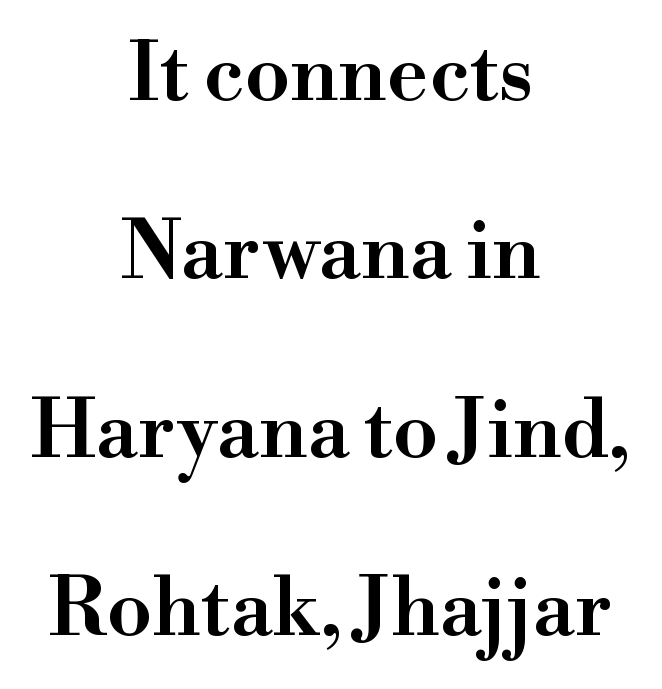
Q: Is the text bold? A: Semi-bold.
Q: Is the text italic (slanted)? A: No, it is upright.
Q: Is the typeface a serif or a sans-serif typeface? A: Serif.
Q: Is the text underlined? A: No.
Q: How is the paragraph aligned? A: Centered.
Q: Is the spacing between letters normal or unusually wide? A: Normal.
Q: Is the spacing between lines tight, normal or loose? A: Loose.
Q: Width (condensed, normal, or wide)? A: Normal.
Q: Stroke contrast? A: High.
Q: x-height? A: Small.
Q: Monospaced? A: No.
